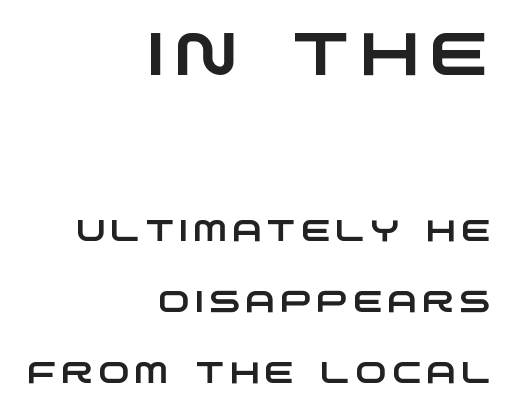
Q: Is the typeface a serif or a sans-serif typeface? A: Sans-serif.
Q: Is the text underlined? A: No.
Q: How is the paragraph aligned? A: Right-aligned.
Q: Is the spacing between lines tight, normal or loose? A: Loose.
Q: Which block of text is set in a larger size, the first (top) or the second (bottom)? A: The first (top) one.
Q: Width (condensed, normal, or wide)? A: Wide.
Q: Stroke contrast? A: Low.
Q: x-height? A: Large.
Q: Monospaced? A: No.
